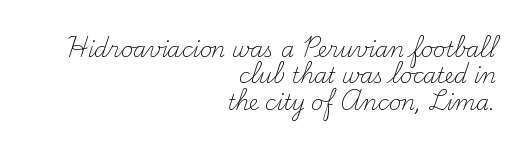
No chunkiness to these letters — they're not bold. If you drew a ruler down the right edge, every line would touch it. Successive baselines arrive at the customary interval. You could call the tracking neutral — neither tight nor loose.
